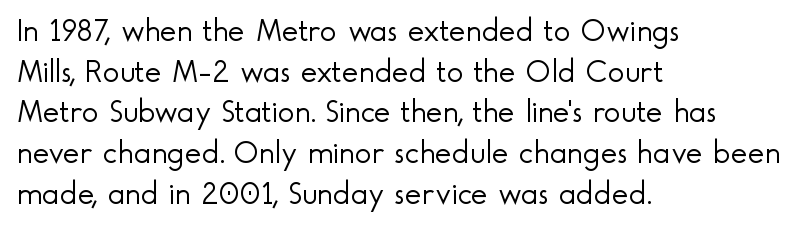
Q: Is the text bold? A: No.
Q: Is the text italic (slanted)? A: No, it is upright.
Q: Is the typeface a serif or a sans-serif typeface? A: Sans-serif.
Q: Is the text underlined? A: No.
Q: How is the paragraph aligned? A: Left-aligned.
Q: Is the spacing between letters normal or unusually wide? A: Normal.
Q: Is the spacing between lines tight, normal or loose? A: Normal.
Q: Width (condensed, normal, or wide)? A: Normal.
Q: x-height? A: Small.
Q: Monospaced? A: No.
